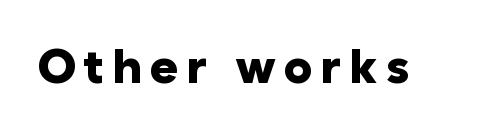
Characters remain perfectly vertical along every line. A full-strength bold gives these letters their thick strokes. This sample has the flowing, uneven cadence of proportional lettering. Descender tails drop into unmarked territory.
